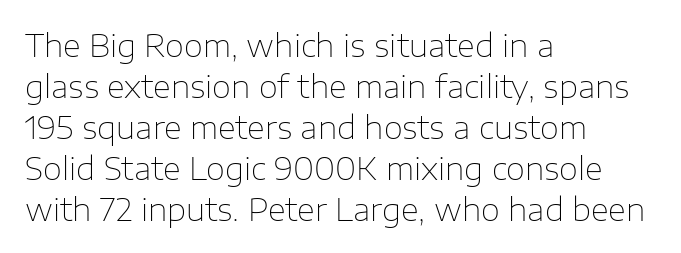
Q: Is the text bold? A: No.
Q: Is the text italic (slanted)? A: No, it is upright.
Q: Is the typeface a serif or a sans-serif typeface? A: Sans-serif.
Q: Is the text underlined? A: No.
Q: How is the paragraph aligned? A: Left-aligned.
Q: Is the spacing between letters normal or unusually wide? A: Normal.
Q: Is the spacing between lines tight, normal or loose? A: Normal.
Q: Width (condensed, normal, or wide)? A: Normal.
Q: Stroke contrast? A: Low.
Q: x-height? A: Medium.
Q: Monospaced? A: No.
